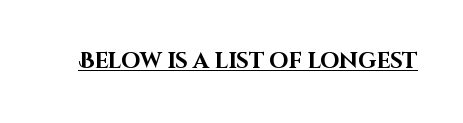
Q: Is the text bold? A: Yes.
Q: Is the text italic (slanted)? A: No, it is upright.
Q: Is the text underlined? A: Yes.
Q: Is the spacing between letters normal or unusually wide? A: Normal.
